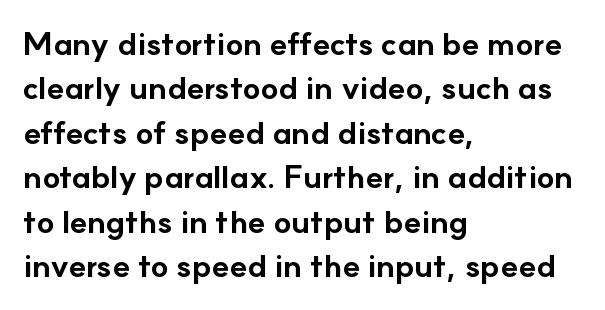
{"serif": "no", "italic": "no", "bold": "yes", "weight": "bold", "width": "normal", "stroke_contrast": "low", "x_height": "small", "monospaced": "no", "underline": "no", "align": "left", "line_spacing": "normal", "line_spacing_ratio": 1.39, "letter_spacing": "normal", "letter_spacing_em": 0.0, "glyph_px": 32}
